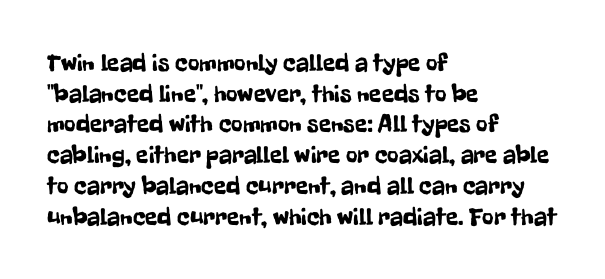
Q: Is the text italic (slanted)? A: No, it is upright.
Q: Is the text underlined? A: No.
Q: How is the paragraph aligned? A: Left-aligned.
Q: Is the spacing between letters normal or unusually wide? A: Normal.
